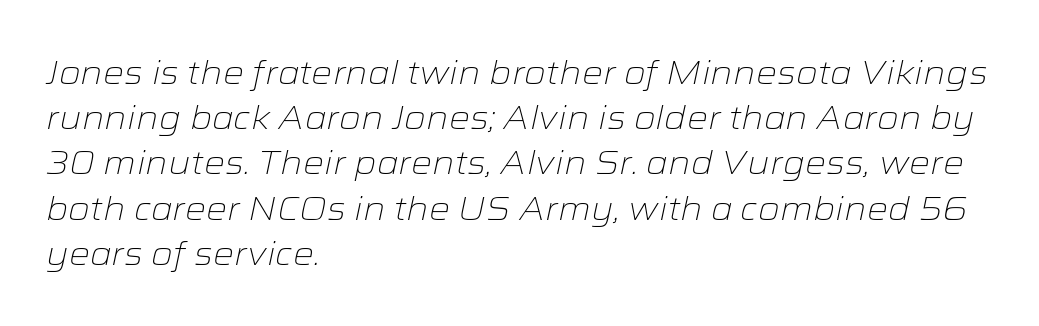
{"italic": "yes", "lean": "right", "slant_degrees": 12, "bold": "no", "weight": "light", "width": "wide", "stroke_contrast": "low", "x_height": "medium", "monospaced": "no", "underline": "no", "align": "left", "line_spacing": "normal", "line_spacing_ratio": 1.37, "letter_spacing": "normal", "letter_spacing_em": 0.0, "glyph_px": 33}
